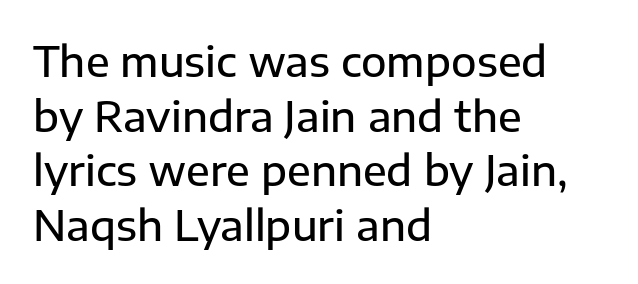
The image shows 42 px sans-serif type, upright; set left-aligned, normal line spacing (1.3x), normal letter spacing, not underlined; low stroke contrast and a medium x-height.
